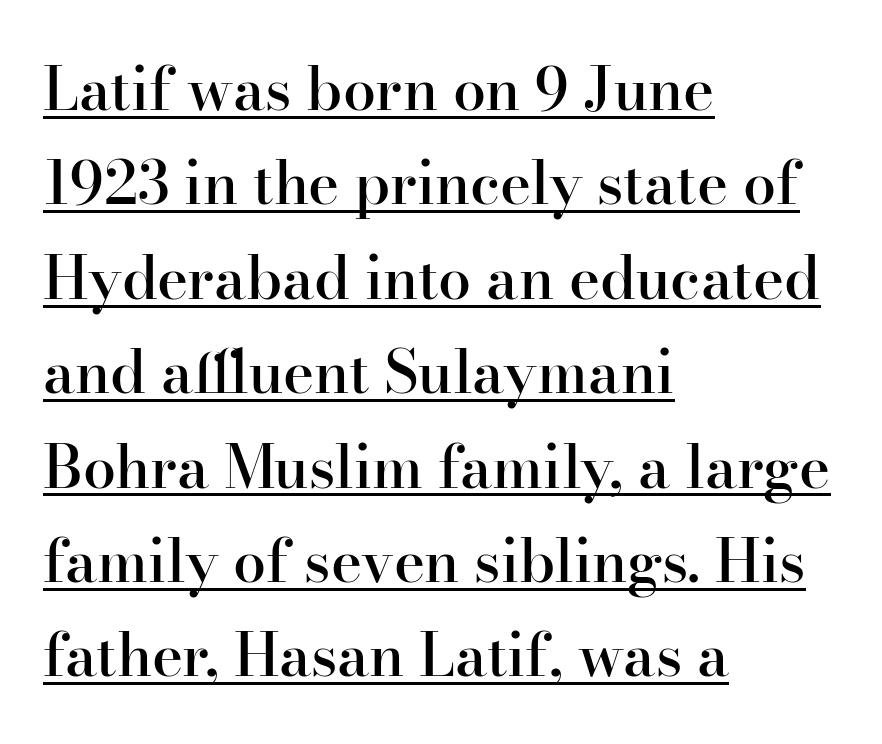
{"serif": "yes", "italic": "no", "bold": "semi", "weight": "semibold", "width": "normal", "stroke_contrast": "high", "x_height": "small", "monospaced": "no", "underline": "yes", "align": "left", "line_spacing": "normal", "line_spacing_ratio": 1.6, "letter_spacing": "normal", "letter_spacing_em": 0.0, "glyph_px": 59}
